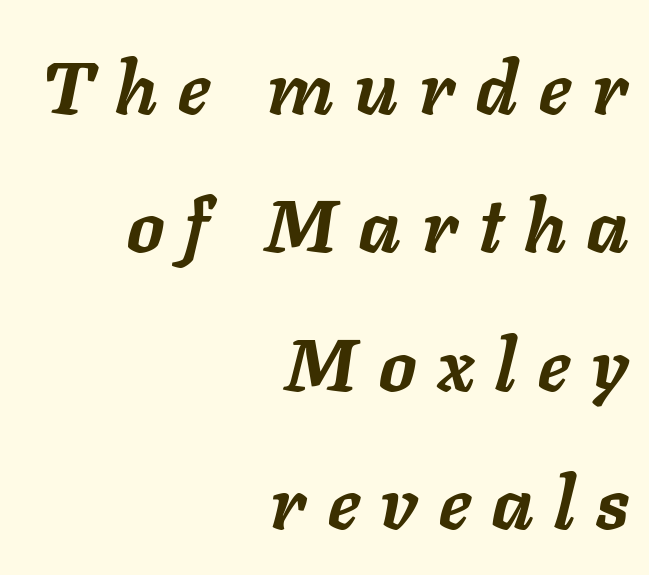
The image shows 74 px semibold type, italic (leaning right); set right-aligned, line spacing 1.87x, unusually wide letter spacing (+0.29 em), not underlined; low stroke contrast and a medium x-height.
